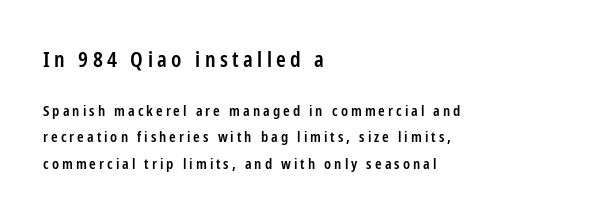
Q: Is the text bold? A: Semi-bold.
Q: Is the text italic (slanted)? A: No, it is upright.
Q: Is the text underlined? A: No.
Q: How is the paragraph aligned? A: Left-aligned.
Q: Is the spacing between letters normal or unusually wide? A: Unusually wide.
Q: Which block of text is set in a larger size, the first (top) or the second (bottom)? A: The first (top) one.
